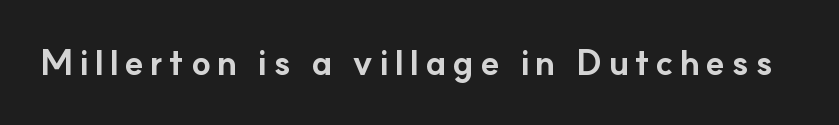
Q: Is the text bold? A: Yes.
Q: Is the text italic (slanted)? A: No, it is upright.
Q: Is the typeface a serif or a sans-serif typeface? A: Sans-serif.
Q: Is the text underlined? A: No.
Q: Width (condensed, normal, or wide)? A: Normal.
Q: Stroke contrast? A: Low.
Q: x-height? A: Small.
Q: Monospaced? A: No.
